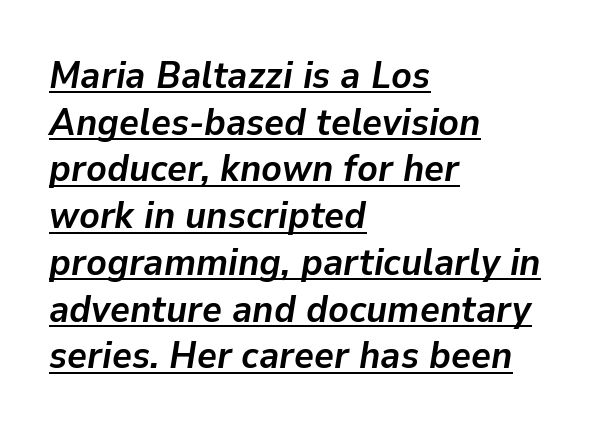
Q: Is the text bold? A: Yes.
Q: Is the text italic (slanted)? A: Yes, it leans right by about 9 degrees.
Q: Is the text underlined? A: Yes.
Q: How is the paragraph aligned? A: Left-aligned.
Q: Is the spacing between letters normal or unusually wide? A: Normal.
Q: Width (condensed, normal, or wide)? A: Normal.
Q: Stroke contrast? A: Low.
Q: x-height? A: Medium.
Q: Monospaced? A: No.
